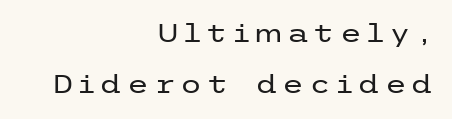
The image shows 25 px text type, upright; set right-aligned, loose line spacing (2.05x), not underlined.
